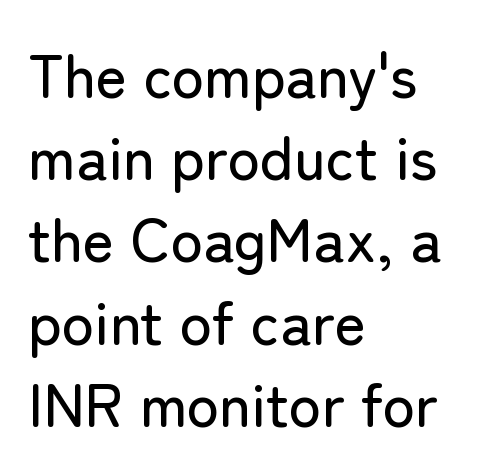
Q: Is the text italic (slanted)? A: No, it is upright.
Q: Is the typeface a serif or a sans-serif typeface? A: Sans-serif.
Q: Is the text underlined? A: No.
Q: How is the paragraph aligned? A: Left-aligned.
Q: Is the spacing between letters normal or unusually wide? A: Normal.
Q: Is the spacing between lines tight, normal or loose? A: Normal.
Q: Width (condensed, normal, or wide)? A: Normal.
Q: Stroke contrast? A: Low.
Q: x-height? A: Medium.
Q: Monospaced? A: No.
